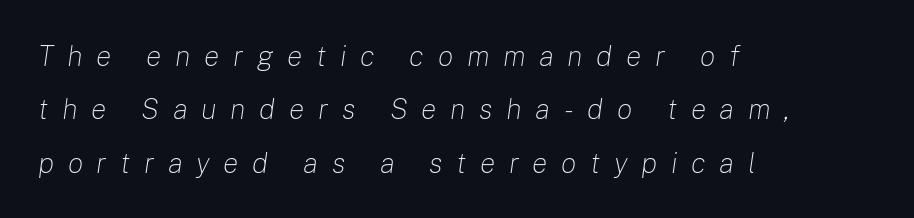
The image shows 29 px light type, italic (leaning right); set left-aligned, line spacing 1.84x, unusually wide letter spacing (+0.47 em), not underlined; low stroke contrast and a medium x-height.
